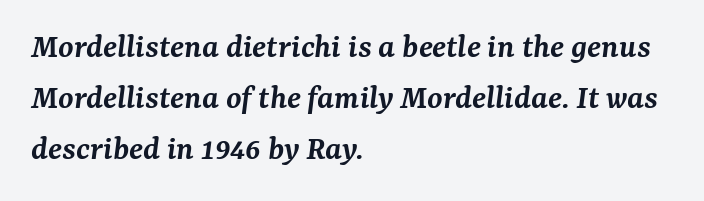
No word sits above an underline. This sample uses an oblique cut, with every glyph tilted off the vertical. A typesetter would label this face a serif. Spacing verdict: proportional, widths tailored to each character. What stands out about the letter spacing? Nothing — it is the standard amount.
